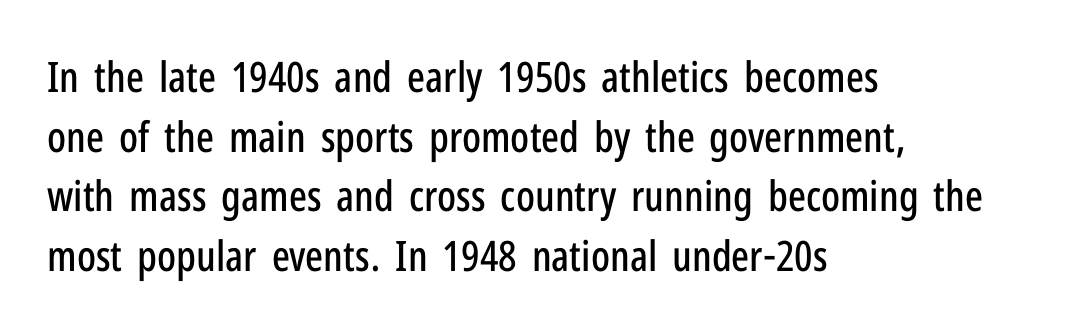
Every stem runs plumb, perpendicular to the baseline. The line-height multiplier appears to be the usual default. Line starts are locked; line ends wander. There is no visible air inserted between adjacent glyphs. The text was rendered using a sans face with plain stroke endings. The rendering uses natural spacing where letterforms have individual widths.
